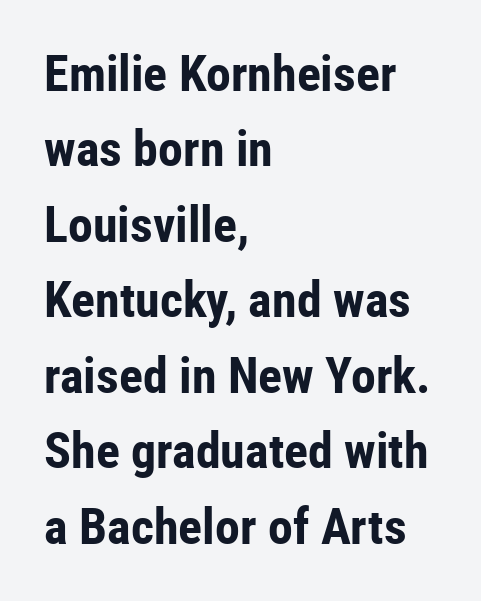
The image shows 50 px bold, condensed sans-serif type, upright; set left-aligned, normal line spacing (1.51x), normal letter spacing, not underlined; low stroke contrast and a medium x-height.
